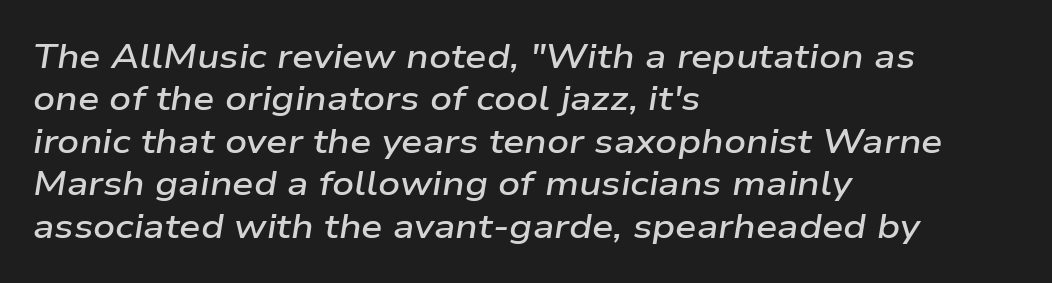
Q: Is the text bold? A: Semi-bold.
Q: Is the text italic (slanted)? A: Yes, it leans right by about 9 degrees.
Q: Is the text underlined? A: No.
Q: How is the paragraph aligned? A: Left-aligned.
Q: Is the spacing between letters normal or unusually wide? A: Normal.
Q: Is the spacing between lines tight, normal or loose? A: Normal.
Q: Width (condensed, normal, or wide)? A: Wide.
Q: Stroke contrast? A: Low.
Q: x-height? A: Medium.
Q: Monospaced? A: No.
